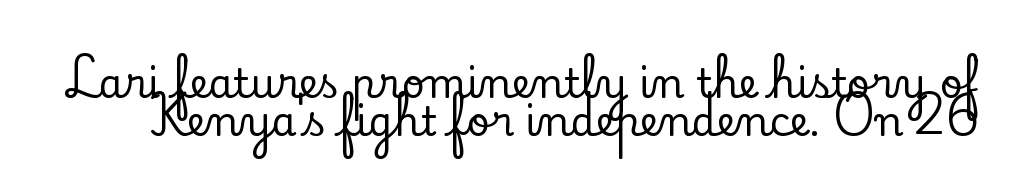
Q: Is the text italic (slanted)? A: No, it is upright.
Q: Is the typeface a serif or a sans-serif typeface? A: Serif.
Q: Is the text underlined? A: No.
Q: Is the spacing between letters normal or unusually wide? A: Normal.
Q: Is the spacing between lines tight, normal or loose? A: Tight.
Q: Width (condensed, normal, or wide)? A: Normal.
Q: Stroke contrast? A: Low.
Q: x-height? A: Small.
Q: Monospaced? A: No.
